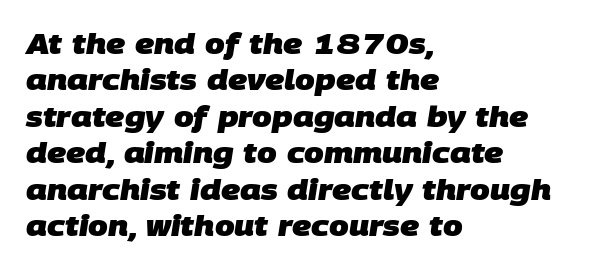
The image shows 28 px heavy sans-serif type; set left-aligned, normal line spacing (1.3x), normal letter spacing, not underlined; low stroke contrast and a large x-height.
